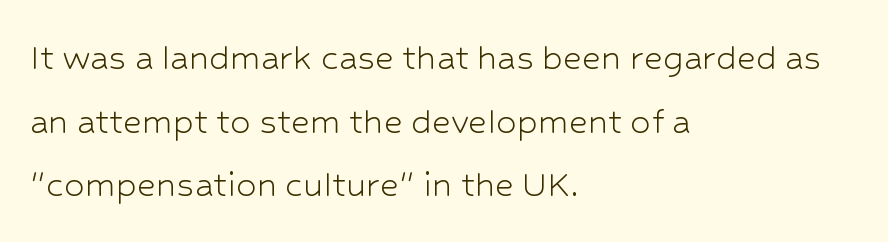
Q: Is the text bold? A: No.
Q: Is the text italic (slanted)? A: No, it is upright.
Q: Is the typeface a serif or a sans-serif typeface? A: Sans-serif.
Q: Is the text underlined? A: No.
Q: How is the paragraph aligned? A: Left-aligned.
Q: Is the spacing between letters normal or unusually wide? A: Normal.
Q: Is the spacing between lines tight, normal or loose? A: Normal.
Q: Width (condensed, normal, or wide)? A: Normal.
Q: Stroke contrast? A: Low.
Q: x-height? A: Medium.
Q: Monospaced? A: No.
